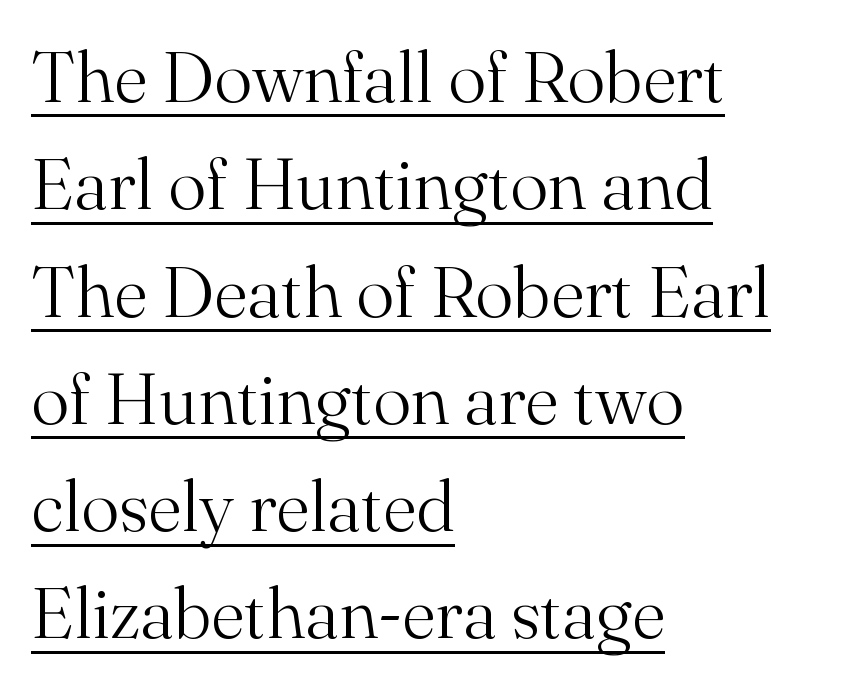
{"serif": "yes", "italic": "no", "bold": "no", "weight": "light", "width": "normal", "stroke_contrast": "medium", "x_height": "small", "monospaced": "no", "underline": "yes", "align": "left", "line_spacing": "normal", "line_spacing_ratio": 1.49, "letter_spacing": "normal", "letter_spacing_em": 0.0, "glyph_px": 72}
